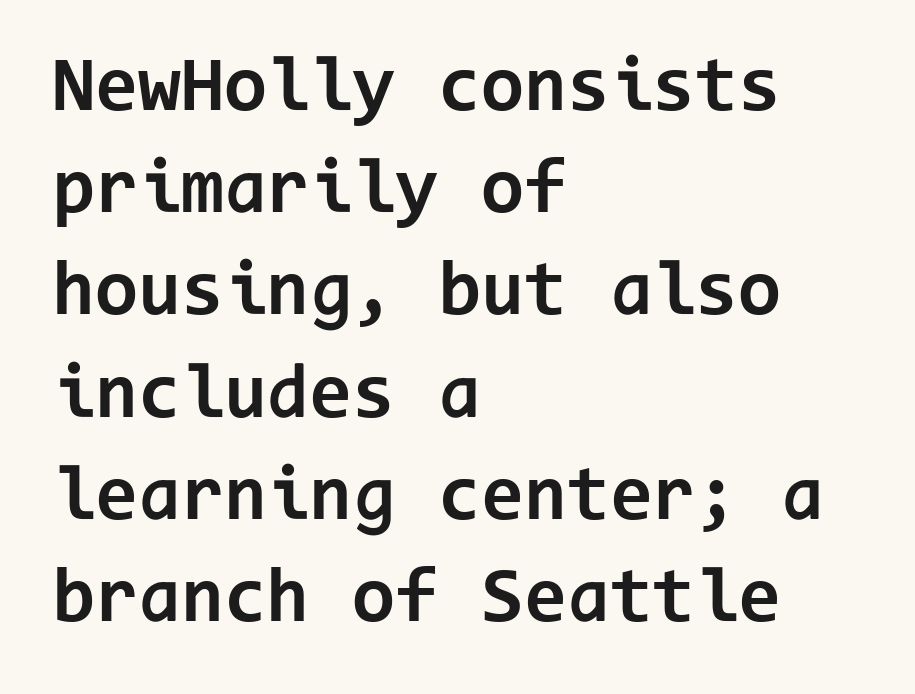
The image shows 78 px bold sans-serif type, upright, monospaced; set left-aligned, normal line spacing (1.31x), normal letter spacing, not underlined; low stroke contrast and a medium x-height.
